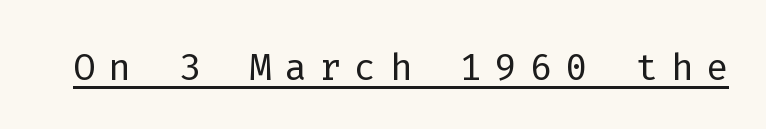
Q: Is the text bold? A: No.
Q: Is the text italic (slanted)? A: No, it is upright.
Q: Is the typeface a serif or a sans-serif typeface? A: Sans-serif.
Q: Is the text underlined? A: Yes.
Q: Is the spacing between letters normal or unusually wide? A: Unusually wide.
Q: Width (condensed, normal, or wide)? A: Normal.
Q: Stroke contrast? A: Low.
Q: x-height? A: Medium.
Q: Monospaced? A: Yes.
